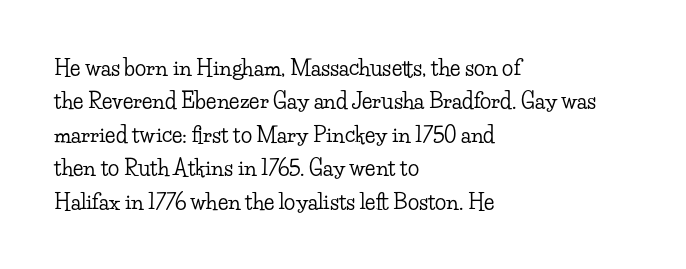
The image shows 21 px text type, upright; set left-aligned, normal line spacing (1.59x), normal letter spacing, not underlined.
